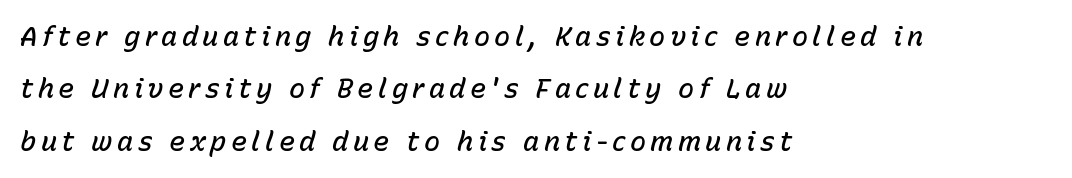
Q: Is the text bold? A: Semi-bold.
Q: Is the text italic (slanted)? A: Yes, it leans right by about 15 degrees.
Q: Is the text underlined? A: No.
Q: How is the paragraph aligned? A: Left-aligned.
Q: Is the spacing between lines tight, normal or loose? A: Loose.
